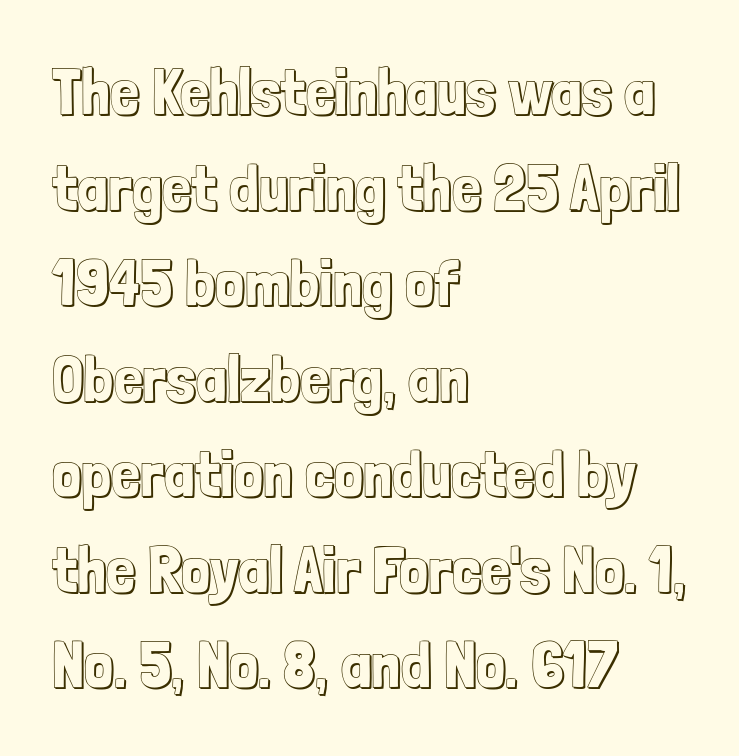
{"italic": "no", "width": "condensed", "x_height": "medium", "monospaced": "no", "underline": "no", "align": "left", "line_spacing": "normal", "line_spacing_ratio": 1.47, "letter_spacing": "normal", "letter_spacing_em": 0.0, "glyph_px": 65}
